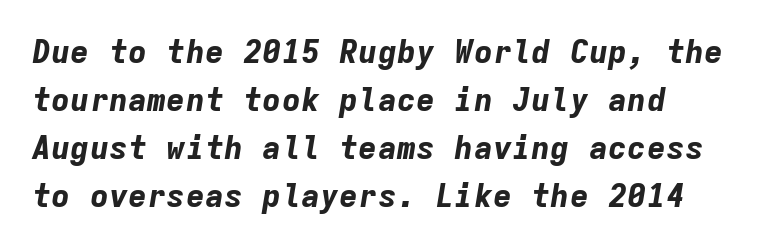
{"italic": "yes", "lean": "right", "slant_degrees": 9, "bold": "yes", "weight": "bold", "width": "normal", "stroke_contrast": "low", "x_height": "medium", "monospaced": "yes", "underline": "no", "align": "left", "line_spacing": "normal", "line_spacing_ratio": 1.5, "letter_spacing": "normal", "letter_spacing_em": 0.0, "glyph_px": 32}
